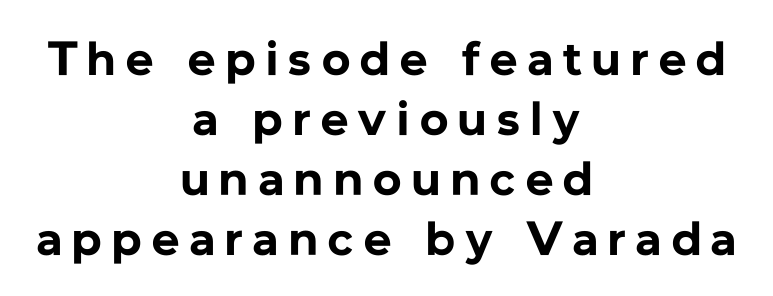
{"serif": "no", "italic": "no", "bold": "yes", "weight": "bold", "width": "normal", "stroke_contrast": "low", "x_height": "medium", "monospaced": "no", "underline": "no", "align": "center", "line_spacing": "normal", "line_spacing_ratio": 1.25, "letter_spacing": "wide", "letter_spacing_em": 0.22, "glyph_px": 48}
